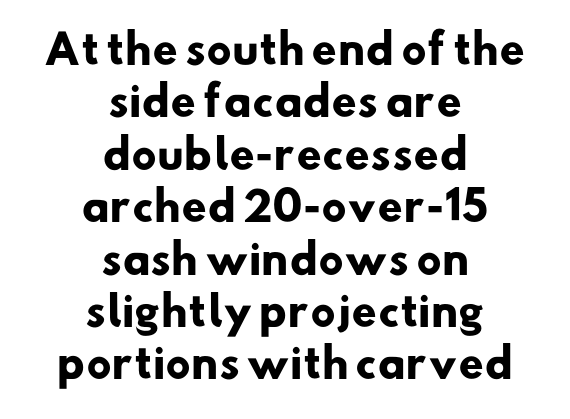
{"serif": "no", "bold": "yes", "weight": "heavy", "width": "normal", "stroke_contrast": "low", "x_height": "small", "monospaced": "no", "underline": "no", "align": "center", "line_spacing": "normal", "line_spacing_ratio": 1.31, "letter_spacing": "normal", "letter_spacing_em": 0.0, "glyph_px": 40}
